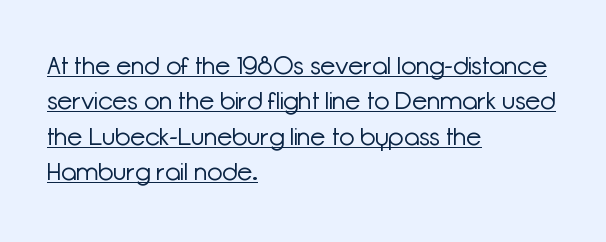
Q: Is the text bold? A: No.
Q: Is the text italic (slanted)? A: No, it is upright.
Q: Is the text underlined? A: Yes.
Q: How is the paragraph aligned? A: Left-aligned.
Q: Is the spacing between letters normal or unusually wide? A: Normal.
Q: Is the spacing between lines tight, normal or loose? A: Normal.
